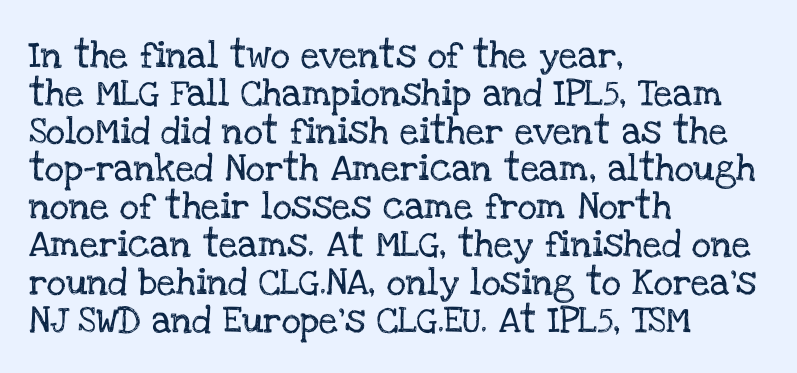
The image shows 27 px text type, upright; set left-aligned, normal line spacing (1.4x), normal letter spacing, not underlined.
